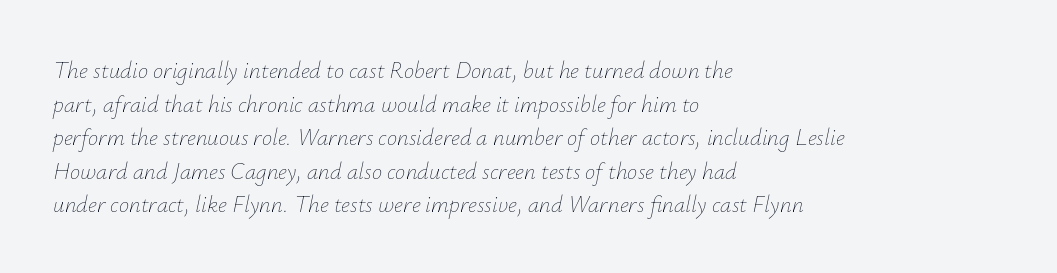
Q: Is the text bold? A: No.
Q: Is the text italic (slanted)? A: Yes, it leans right by about 12 degrees.
Q: Is the text underlined? A: No.
Q: How is the paragraph aligned? A: Left-aligned.
Q: Is the spacing between letters normal or unusually wide? A: Normal.
Q: Is the spacing between lines tight, normal or loose? A: Normal.
